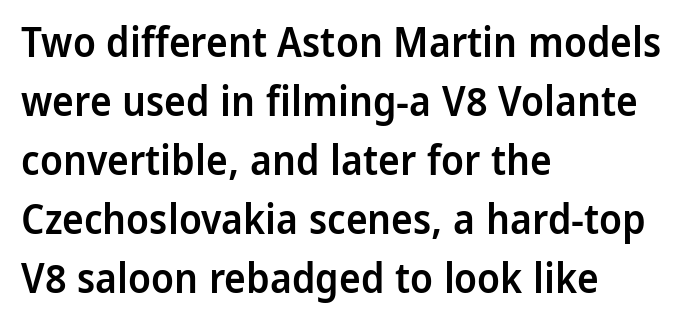
Q: Is the text bold? A: Semi-bold.
Q: Is the text italic (slanted)? A: No, it is upright.
Q: Is the typeface a serif or a sans-serif typeface? A: Sans-serif.
Q: Is the text underlined? A: No.
Q: How is the paragraph aligned? A: Left-aligned.
Q: Is the spacing between letters normal or unusually wide? A: Normal.
Q: Is the spacing between lines tight, normal or loose? A: Normal.
Q: Width (condensed, normal, or wide)? A: Normal.
Q: Stroke contrast? A: Low.
Q: x-height? A: Medium.
Q: Monospaced? A: No.
